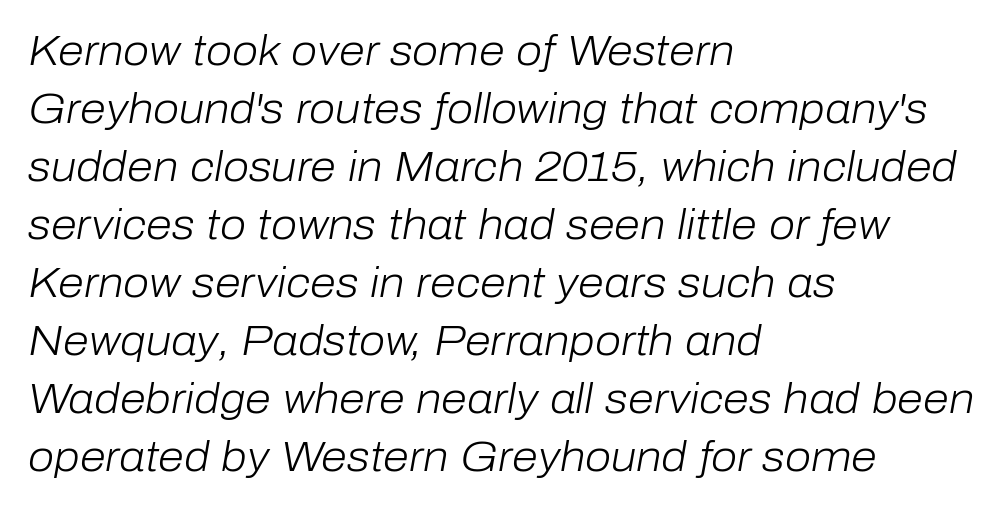
Horizontal bands of white between lines are of average thickness. Proportional: the letters do not fall into vertical columns. The weight would be labelled regular, book, light, or lighter still. The words here are not underlined.
